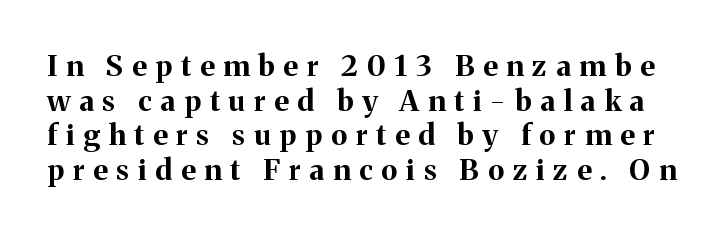
The image shows 29 px bold serif type, upright; set line spacing 1.19x, unusually wide letter spacing (+0.31 em), not underlined; medium stroke contrast and a medium x-height.
